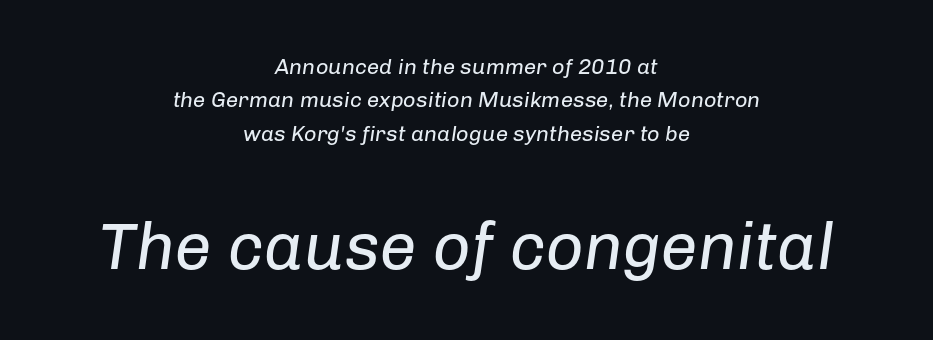
The image shows 66 px regular-weight type, italic (leaning right); set centered, normal line spacing (1.52x), normal letter spacing, not underlined; the second (bottom) block is 3.0x larger; low stroke contrast and a medium x-height.
